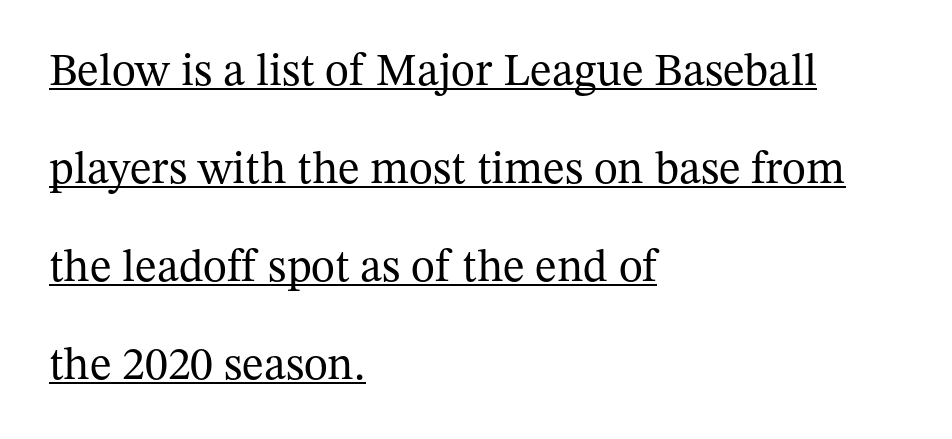
The image shows 46 px regular-weight serif type, upright; set left-aligned, loose line spacing (2.13x), normal letter spacing, underlined; medium stroke contrast and a medium x-height.
